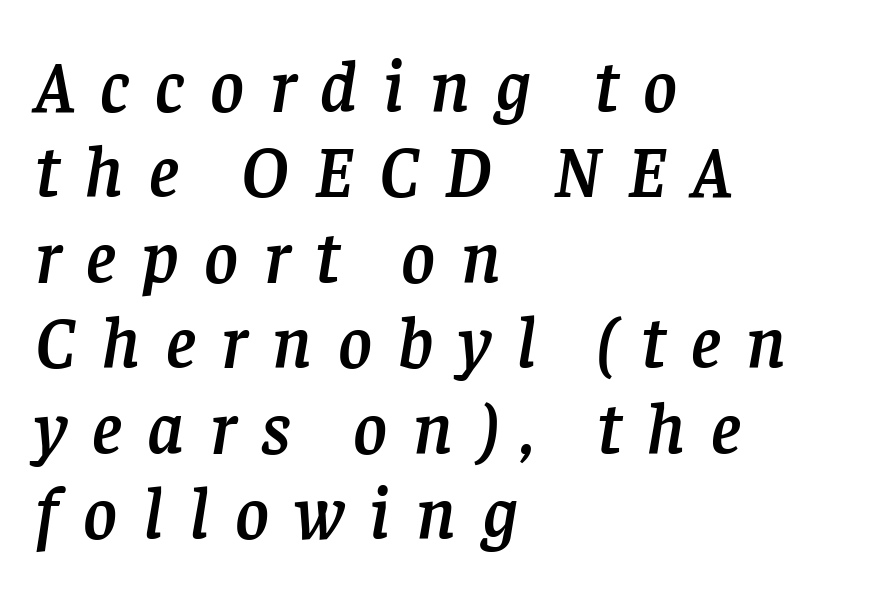
{"serif": "yes", "italic": "yes", "lean": "right", "slant_degrees": 8, "width": "normal", "stroke_contrast": "low", "x_height": "large", "monospaced": "no", "underline": "no", "align": "left", "line_spacing_ratio": 1.17, "letter_spacing": "wide", "letter_spacing_em": 0.35, "glyph_px": 73}
